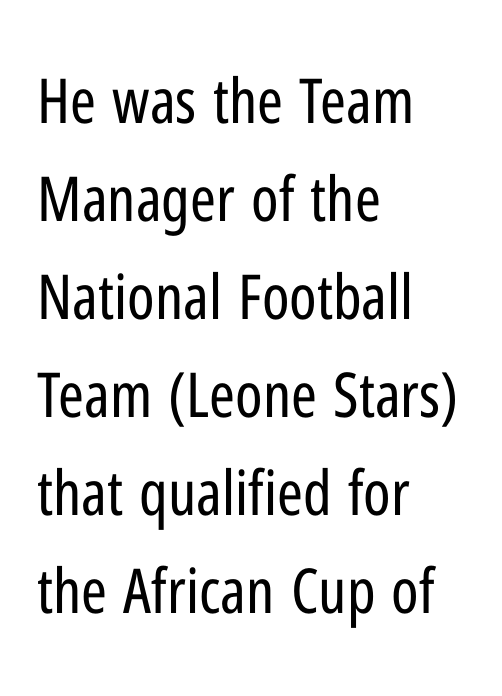
{"serif": "no", "italic": "no", "bold": "no", "weight": "regular", "width": "condensed", "stroke_contrast": "low", "x_height": "medium", "monospaced": "no", "underline": "no", "align": "left", "line_spacing": "normal", "line_spacing_ratio": 1.58, "letter_spacing": "normal", "letter_spacing_em": 0.0, "glyph_px": 62}
